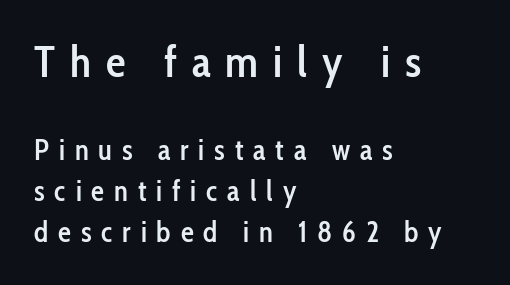
Q: Is the text bold? A: Semi-bold.
Q: Is the text italic (slanted)? A: No, it is upright.
Q: Is the typeface a serif or a sans-serif typeface? A: Sans-serif.
Q: Is the text underlined? A: No.
Q: How is the paragraph aligned? A: Left-aligned.
Q: Is the spacing between letters normal or unusually wide? A: Unusually wide.
Q: Is the spacing between lines tight, normal or loose? A: Normal.
Q: Which block of text is set in a larger size, the first (top) or the second (bottom)? A: The first (top) one.
Q: Width (condensed, normal, or wide)? A: Condensed.
Q: Stroke contrast? A: Low.
Q: x-height? A: Medium.
Q: Monospaced? A: No.
